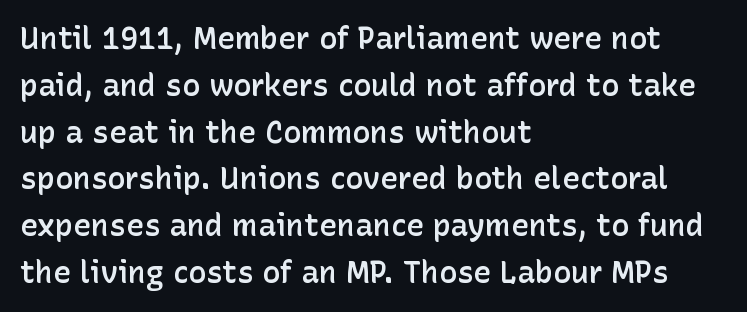
Layout note: lines flush left. Notice how the stems are strictly vertical — no italics here. The string is rendered with underlining switched off. The face used here is a sans, in the tradition of grotesques and geometrics.
